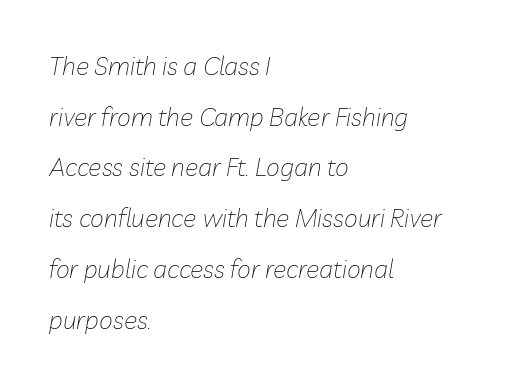
{"italic": "yes", "lean": "right", "slant_degrees": 10, "bold": "no", "underline": "no", "align": "left", "line_spacing": "loose", "line_spacing_ratio": 2.03, "letter_spacing": "normal", "letter_spacing_em": 0.0, "glyph_px": 25}
